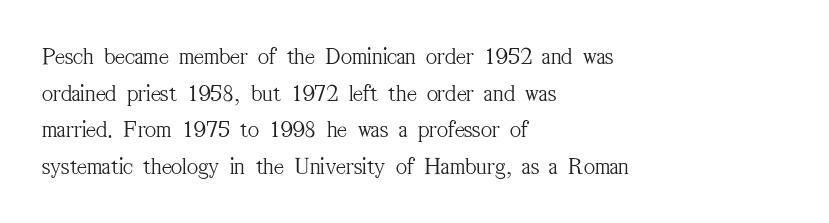
Q: Is the text bold? A: No.
Q: Is the text italic (slanted)? A: No, it is upright.
Q: Is the text underlined? A: No.
Q: How is the paragraph aligned? A: Left-aligned.
Q: Is the spacing between letters normal or unusually wide? A: Normal.
Q: Is the spacing between lines tight, normal or loose? A: Normal.
